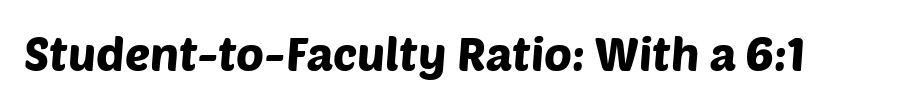
Q: Is the typeface a serif or a sans-serif typeface? A: Sans-serif.
Q: Is the text underlined? A: No.
Q: Is the spacing between letters normal or unusually wide? A: Normal.
Q: Width (condensed, normal, or wide)? A: Normal.
Q: Stroke contrast? A: Low.
Q: x-height? A: Large.
Q: Monospaced? A: No.
